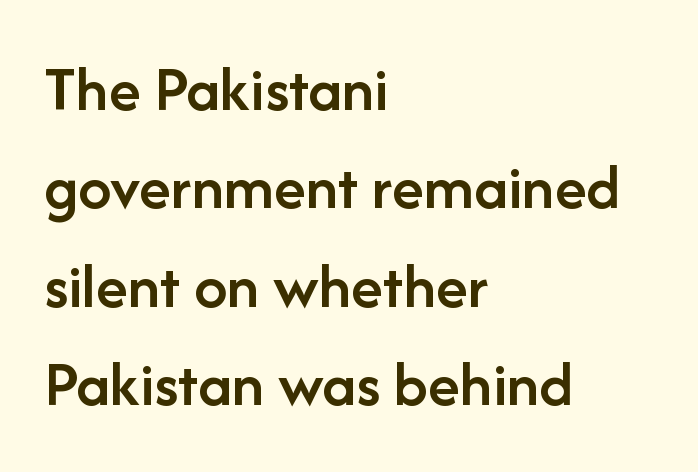
{"serif": "no", "italic": "no", "bold": "semi", "weight": "semibold", "width": "normal", "stroke_contrast": "low", "x_height": "medium", "monospaced": "no", "underline": "no", "align": "left", "line_spacing": "normal", "line_spacing_ratio": 1.49, "letter_spacing": "normal", "letter_spacing_em": 0.0, "glyph_px": 66}
